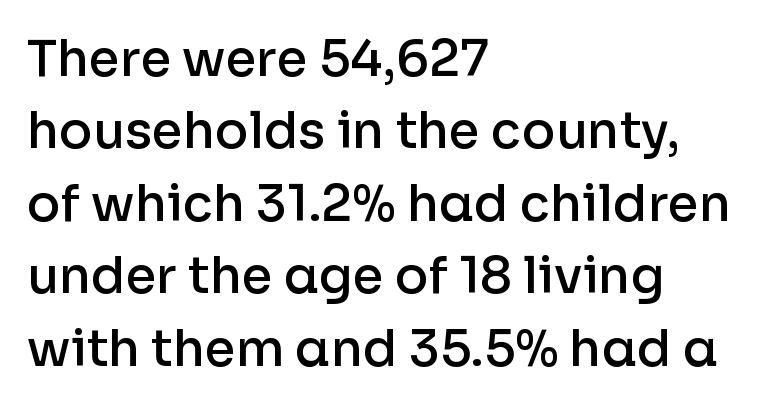
Q: Is the text bold? A: Semi-bold.
Q: Is the text italic (slanted)? A: No, it is upright.
Q: Is the typeface a serif or a sans-serif typeface? A: Sans-serif.
Q: Is the text underlined? A: No.
Q: How is the paragraph aligned? A: Left-aligned.
Q: Is the spacing between letters normal or unusually wide? A: Normal.
Q: Is the spacing between lines tight, normal or loose? A: Normal.
Q: Width (condensed, normal, or wide)? A: Normal.
Q: Stroke contrast? A: Low.
Q: x-height? A: Medium.
Q: Monospaced? A: No.
